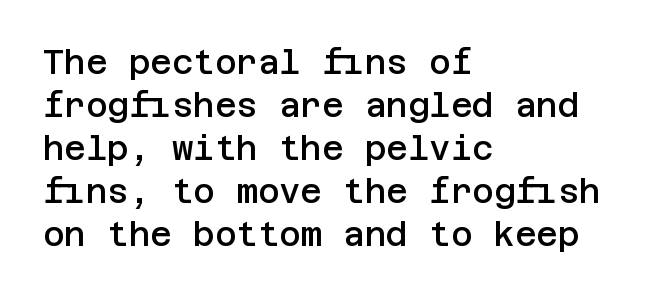
{"serif": "no", "italic": "no", "bold": "semi", "weight": "semibold", "width": "normal", "stroke_contrast": "low", "x_height": "large", "underline": "no", "align": "left", "line_spacing": "normal", "line_spacing_ratio": 1.3, "letter_spacing": "normal", "letter_spacing_em": 0.0, "glyph_px": 33}
